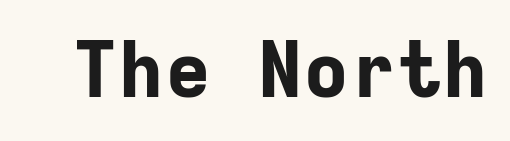
Q: Is the text bold? A: Yes.
Q: Is the text italic (slanted)? A: No, it is upright.
Q: Is the typeface a serif or a sans-serif typeface? A: Sans-serif.
Q: Is the text underlined? A: No.
Q: Is the spacing between letters normal or unusually wide? A: Normal.
Q: Width (condensed, normal, or wide)? A: Normal.
Q: Stroke contrast? A: Low.
Q: x-height? A: Medium.
Q: Monospaced? A: Yes.
